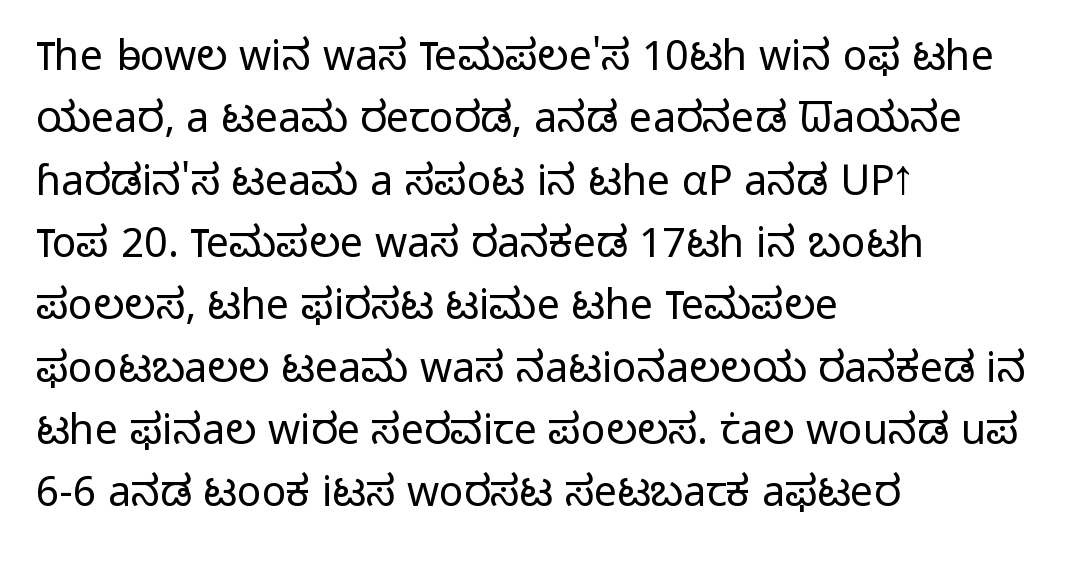
{"serif": "no", "italic": "no", "bold": "no", "weight": "light", "width": "normal", "stroke_contrast": "low", "x_height": "medium", "monospaced": "no", "underline": "no", "align": "left", "line_spacing": "normal", "line_spacing_ratio": 1.52, "letter_spacing": "normal", "letter_spacing_em": 0.0, "glyph_px": 41}
